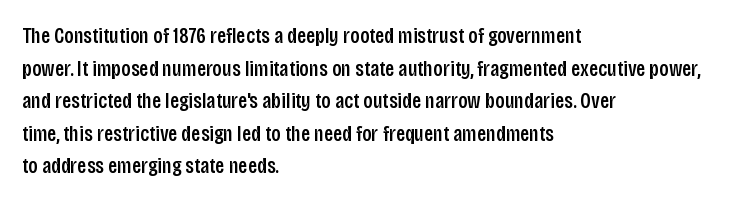
The string is rendered with underlining switched off. Successive baselines arrive at the customary interval. The paragraph shown leans on its left margin. Do the letters lean? They stand straight. The passage shown has conventional tracking throughout.
